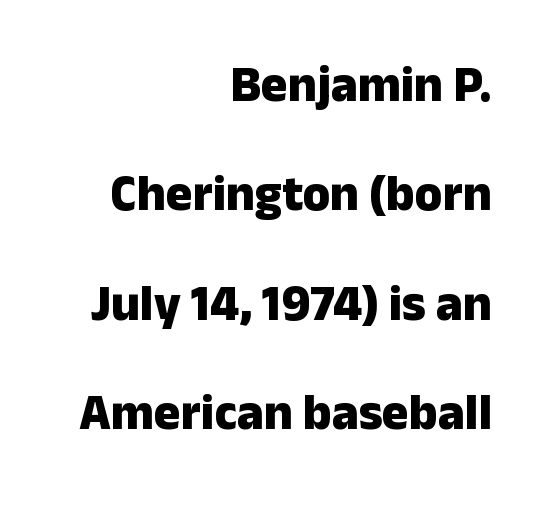
The image shows 50 px heavy sans-serif type, upright; set right-aligned, loose line spacing (2.19x), normal letter spacing, not underlined; low stroke contrast and a medium x-height.
